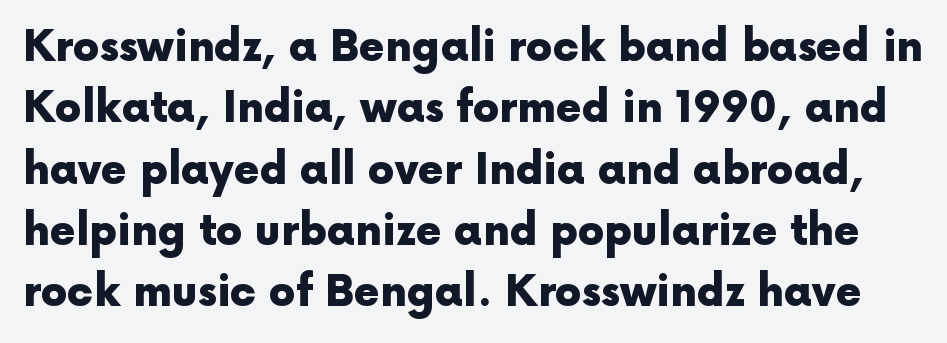
{"serif": "no", "italic": "no", "bold": "yes", "weight": "heavy", "width": "normal", "x_height": "medium", "monospaced": "no", "underline": "no", "line_spacing": "normal", "line_spacing_ratio": 1.46, "letter_spacing": "normal", "letter_spacing_em": 0.0, "glyph_px": 42}
